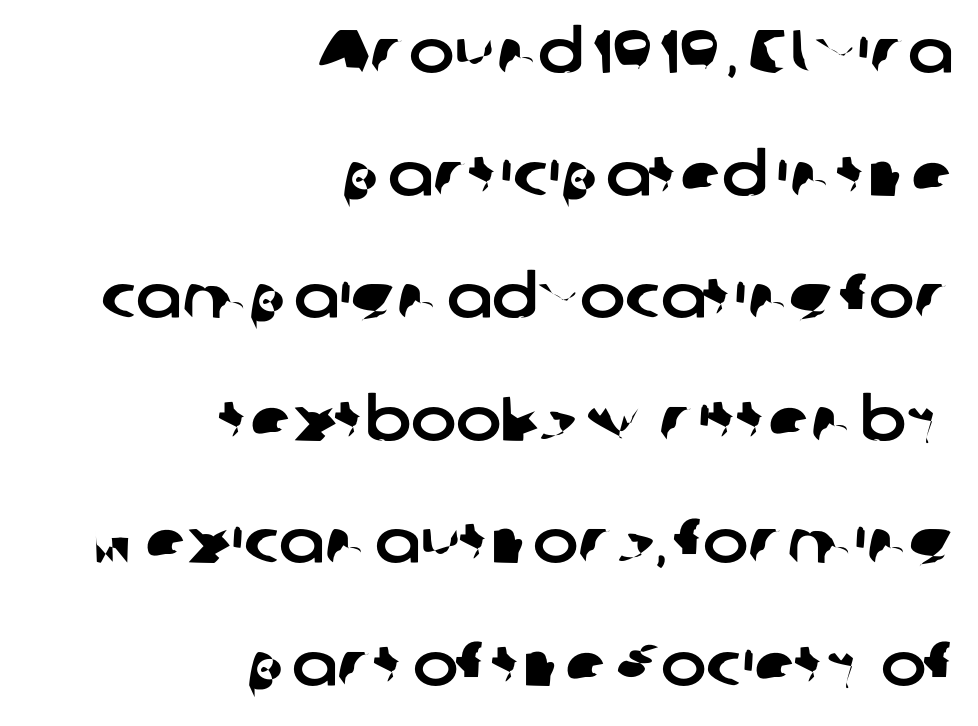
Q: Is the typeface a serif or a sans-serif typeface? A: Sans-serif.
Q: Is the text underlined? A: No.
Q: How is the paragraph aligned? A: Right-aligned.
Q: Is the spacing between letters normal or unusually wide? A: Normal.
Q: Is the spacing between lines tight, normal or loose? A: Loose.
Q: Width (condensed, normal, or wide)? A: Normal.
Q: Stroke contrast? A: Low.
Q: x-height? A: Medium.
Q: Monospaced? A: No.
